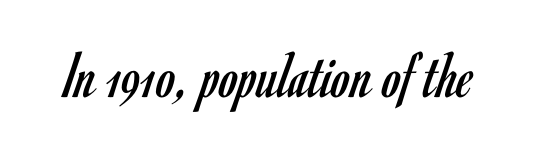
{"serif": "no", "bold": "no", "weight": "regular", "width": "condensed", "stroke_contrast": "low", "x_height": "small", "monospaced": "no", "underline": "no", "letter_spacing": "normal", "letter_spacing_em": 0.0, "glyph_px": 68}
